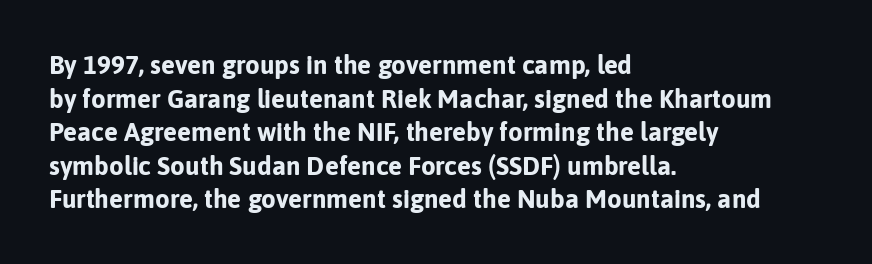
Q: Is the text bold? A: Yes.
Q: Is the text italic (slanted)? A: No, it is upright.
Q: Is the text underlined? A: No.
Q: How is the paragraph aligned? A: Left-aligned.
Q: Is the spacing between letters normal or unusually wide? A: Normal.
Q: Is the spacing between lines tight, normal or loose? A: Normal.
